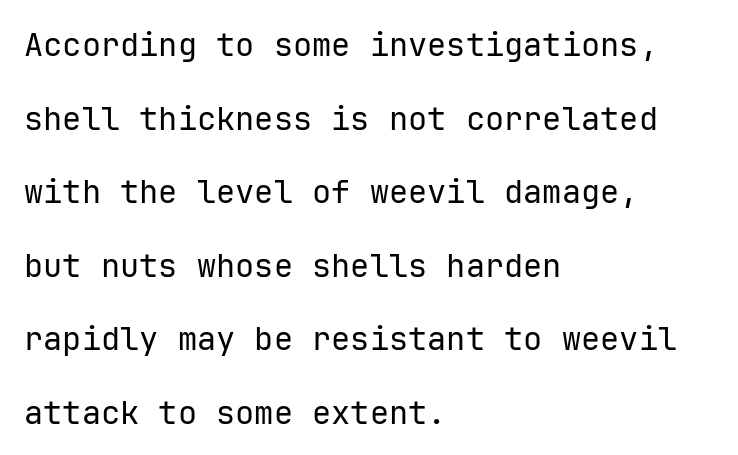
The image shows 32 px regular-weight sans-serif type, upright, monospaced; set left-aligned, loose line spacing (2.3x), normal letter spacing, not underlined; low stroke contrast and a medium x-height.
